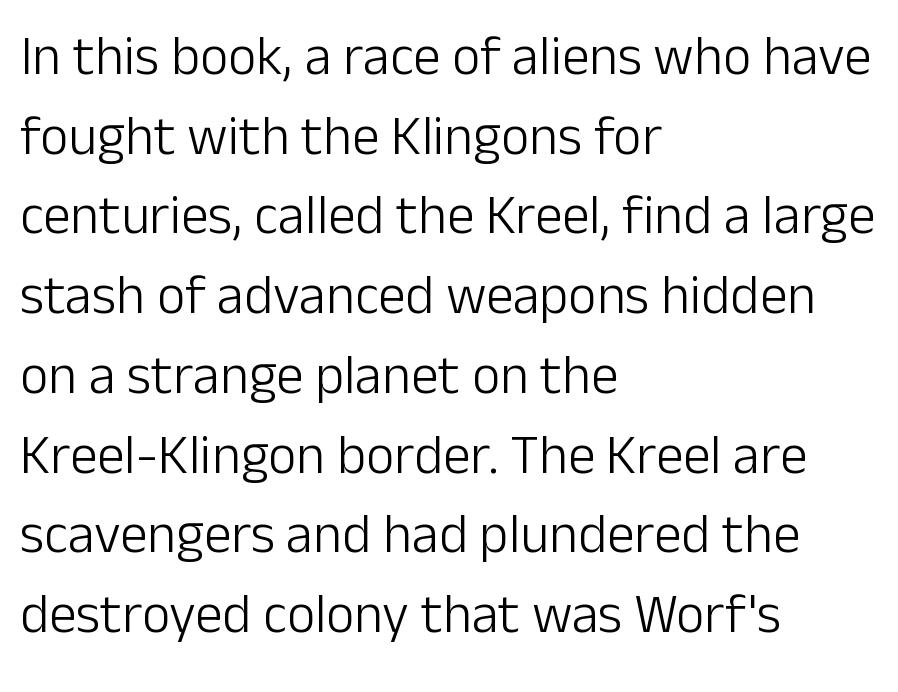
The image shows 55 px light sans-serif type, upright; set left-aligned, normal line spacing (1.45x), normal letter spacing, not underlined; low stroke contrast and a medium x-height.
